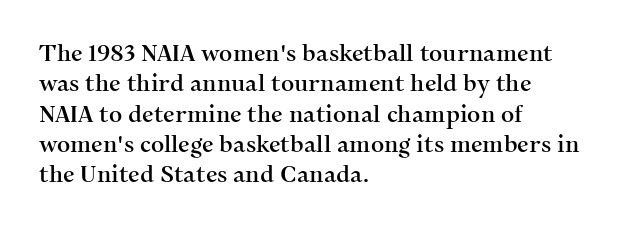
{"italic": "no", "underline": "no", "align": "left", "line_spacing": "normal", "line_spacing_ratio": 1.32, "letter_spacing": "normal", "letter_spacing_em": 0.0, "glyph_px": 23}
